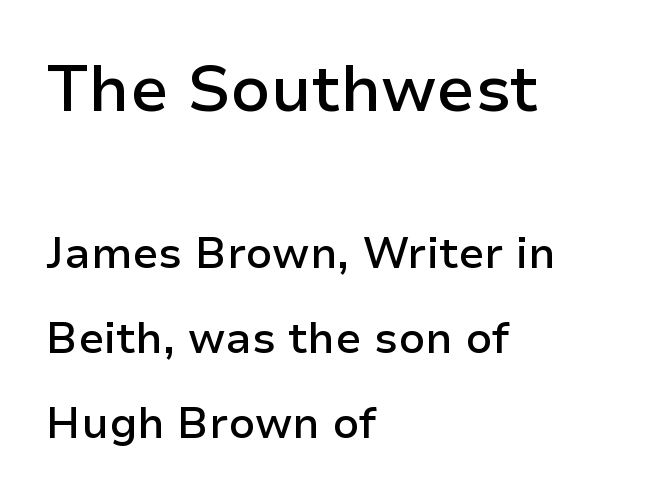
Q: Is the text bold? A: Semi-bold.
Q: Is the text italic (slanted)? A: No, it is upright.
Q: Is the typeface a serif or a sans-serif typeface? A: Sans-serif.
Q: Is the text underlined? A: No.
Q: How is the paragraph aligned? A: Left-aligned.
Q: Is the spacing between letters normal or unusually wide? A: Normal.
Q: Is the spacing between lines tight, normal or loose? A: Loose.
Q: Which block of text is set in a larger size, the first (top) or the second (bottom)? A: The first (top) one.
Q: Width (condensed, normal, or wide)? A: Normal.
Q: Stroke contrast? A: Low.
Q: x-height? A: Medium.
Q: Monospaced? A: No.
